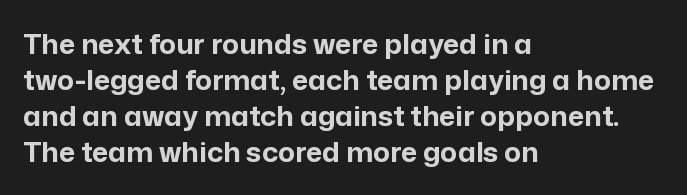
Note the varied advance widths — an 'i' is clearly narrower than an 'm'. Where is the straight margin? On the left. The specimen reads as upright at a glance. Clear beneath every line of the passage.
